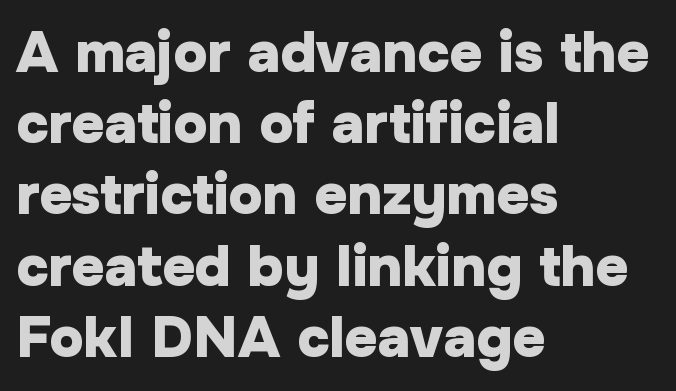
The image shows 57 px heavy sans-serif type, upright; set left-aligned, normal line spacing (1.25x), normal letter spacing, not underlined; low stroke contrast and a medium x-height.
